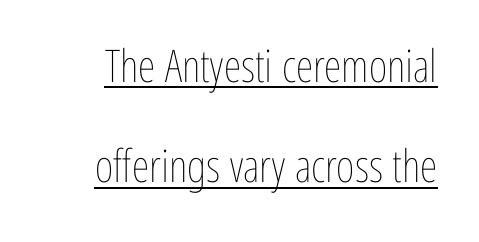
The image shows 45 px thin, condensed type, upright; set loose line spacing (2.23x), normal letter spacing, underlined; low stroke contrast and a medium x-height.
